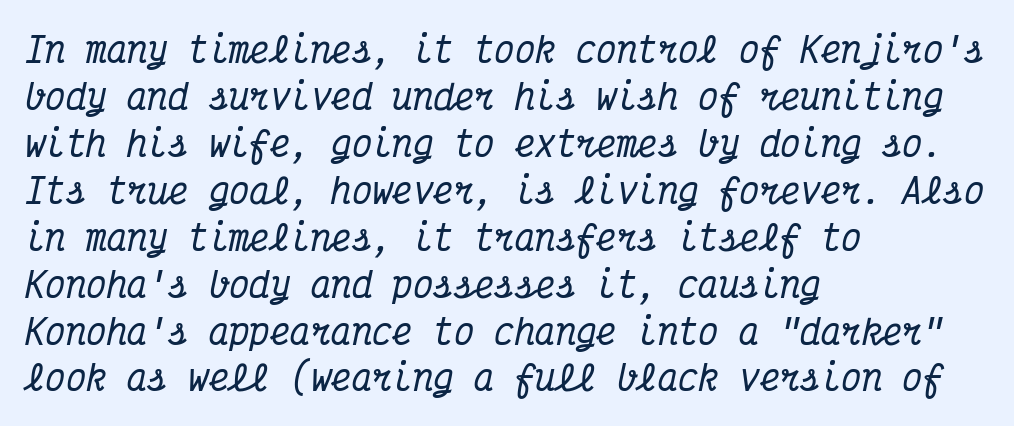
The image shows 34 px condensed serif type, italic (leaning right), monospaced; set left-aligned, normal line spacing (1.38x), normal letter spacing, not underlined; medium stroke contrast and a medium x-height.
